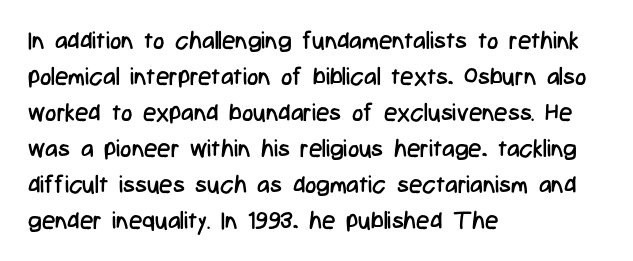
The image shows 24 px text type, upright; set left-aligned, normal line spacing (1.5x), normal letter spacing, not underlined.
